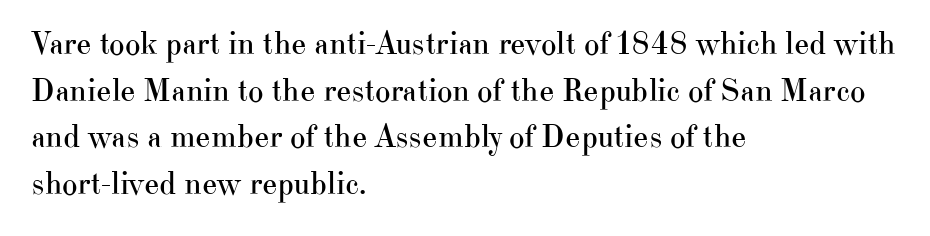
The image shows 33 px regular-weight serif type, upright; set left-aligned, normal line spacing (1.41x), normal letter spacing, not underlined; high stroke contrast and a small x-height.
